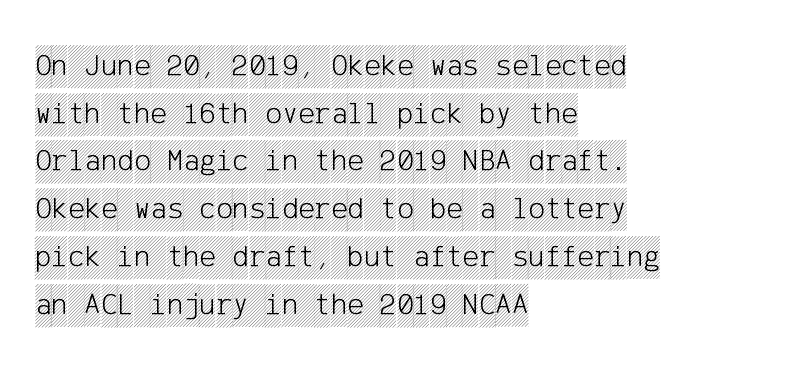
Descender tails drop into unmarked territory. Ordinary non-slanted type is in use. Honestly, the letter spacing is just normal — you wouldn't notice it. The block of text has a typical density, with ordinary space between rows. The paragraph has a hard left edge and a soft right edge.
